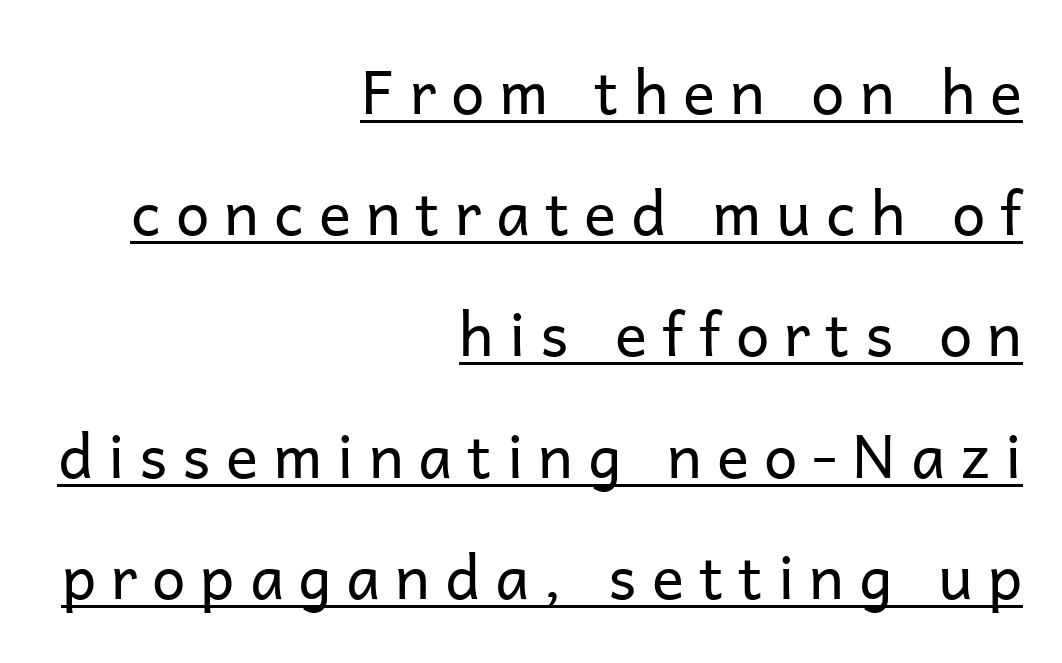
{"serif": "no", "italic": "no", "bold": "no", "weight": "regular", "width": "normal", "stroke_contrast": "low", "x_height": "medium", "monospaced": "no", "underline": "yes", "align": "right", "line_spacing": "loose", "line_spacing_ratio": 2.02, "letter_spacing": "wide", "letter_spacing_em": 0.25, "glyph_px": 60}
